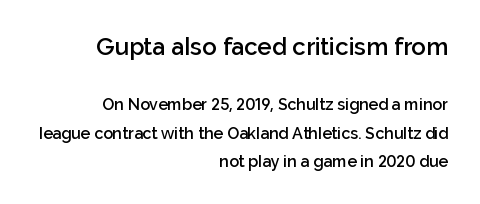
Does extra space separate the letters? No, they use regular spacing. The string is rendered with underlining switched off. Compared with an ordinary text face, these strokes are moderately heavier — a semibold. Designer's note — italics off, roman on. A student would notice the top passage is typeset larger than what follows. Layout note: lines flush right.
